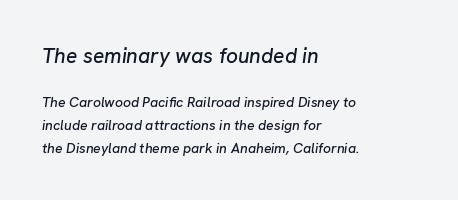
{"italic": "yes", "lean": "right", "slant_degrees": 8, "underline": "no", "align": "left", "line_spacing": "normal", "line_spacing_ratio": 1.63, "letter_spacing": "normal", "letter_spacing_em": 0.0, "larger_block": "first", "size_ratio": 1.5, "glyph_px": 21}
